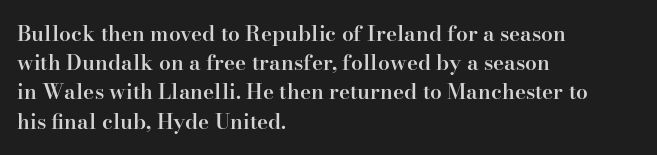
The face used here is a semibold: visibly heavier than regular, lighter than bold. Italic? Not at all — the glyphs are vertical. Default kerning and tracking; the words read as compact shapes. The paragraph shown leans on its left margin. Clear beneath every line of the passage.
